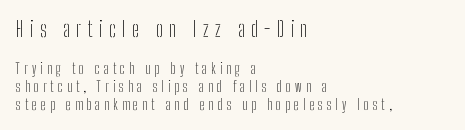
Visually the block forms a straight wall on the left and a jagged coastline on the right. Larger block? The one above; the one below is distinctly smaller. A normal amount of white space separates one row of letters from the next. Is the type heavy? It reads as light-to-regular instead.
